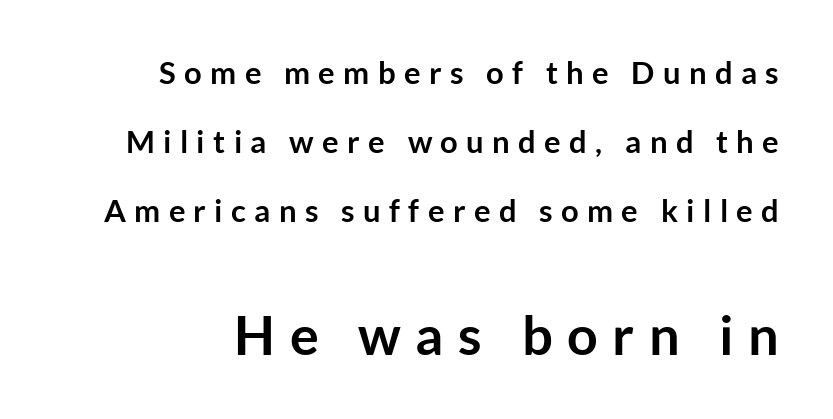
Font category for this specimen: sans-serif. Honestly, the letter spacing is so wide it's the main thing you notice. The space beneath each line is pristine and unruled. When letters stand straight like this, we call the style roman or upright.
